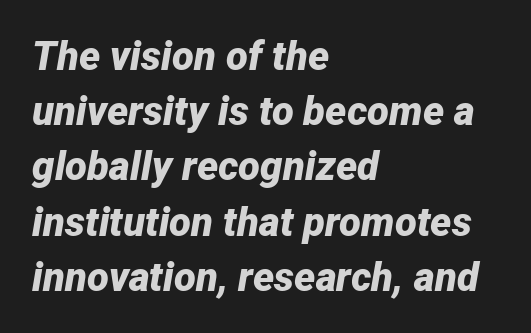
The image shows 40 px bold type, italic (leaning right); set left-aligned, normal line spacing (1.38x), normal letter spacing, not underlined; low stroke contrast and a medium x-height.
